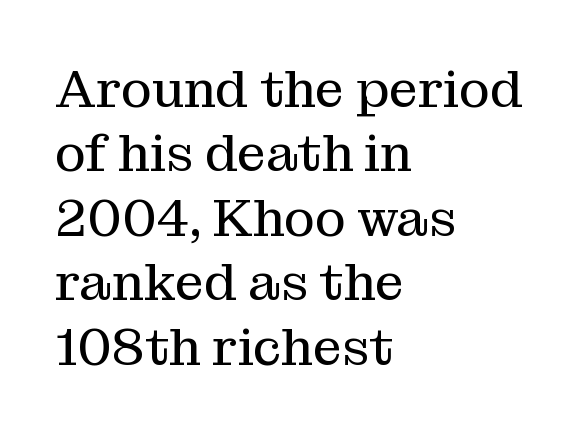
Q: Is the text bold? A: No.
Q: Is the text italic (slanted)? A: No, it is upright.
Q: Is the typeface a serif or a sans-serif typeface? A: Serif.
Q: Is the text underlined? A: No.
Q: How is the paragraph aligned? A: Left-aligned.
Q: Is the spacing between letters normal or unusually wide? A: Normal.
Q: Width (condensed, normal, or wide)? A: Normal.
Q: Stroke contrast? A: Medium.
Q: x-height? A: Medium.
Q: Monospaced? A: No.
